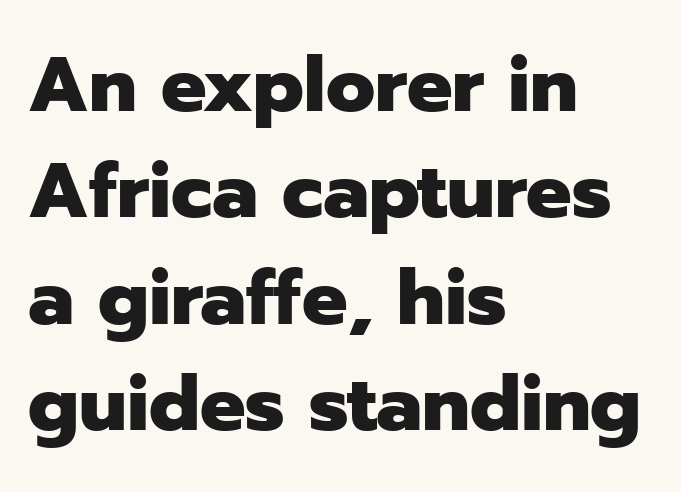
The image shows 76 px heavy sans-serif type, upright; set left-aligned, normal line spacing (1.4x), normal letter spacing, not underlined; low stroke contrast and a medium x-height.
